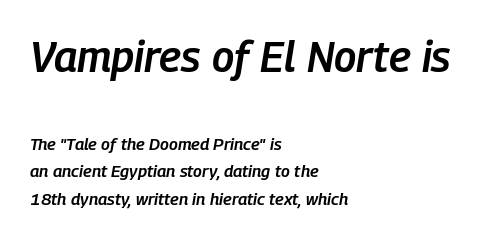
The image shows 43 px semibold, condensed type, italic (leaning right); set left-aligned, normal line spacing (1.6x), normal letter spacing, not underlined; the first (top) block is 2.53x larger; low stroke contrast and a medium x-height.
